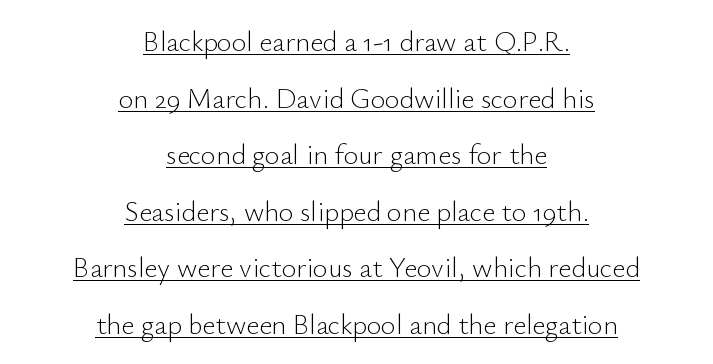
Q: Is the text bold? A: No.
Q: Is the text italic (slanted)? A: No, it is upright.
Q: Is the typeface a serif or a sans-serif typeface? A: Sans-serif.
Q: Is the text underlined? A: Yes.
Q: How is the paragraph aligned? A: Centered.
Q: Is the spacing between letters normal or unusually wide? A: Normal.
Q: Is the spacing between lines tight, normal or loose? A: Loose.
Q: Width (condensed, normal, or wide)? A: Normal.
Q: Stroke contrast? A: Low.
Q: x-height? A: Small.
Q: Monospaced? A: No.
